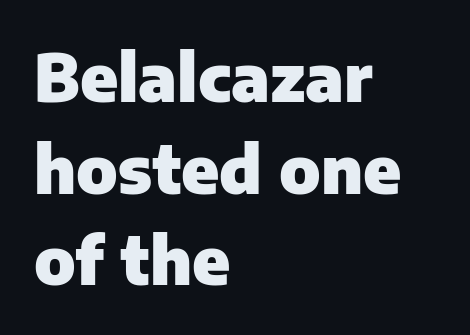
Q: Is the text bold? A: Yes.
Q: Is the text italic (slanted)? A: No, it is upright.
Q: Is the typeface a serif or a sans-serif typeface? A: Sans-serif.
Q: Is the text underlined? A: No.
Q: How is the paragraph aligned? A: Left-aligned.
Q: Is the spacing between letters normal or unusually wide? A: Normal.
Q: Is the spacing between lines tight, normal or loose? A: Normal.
Q: Width (condensed, normal, or wide)? A: Normal.
Q: Stroke contrast? A: Low.
Q: x-height? A: Medium.
Q: Monospaced? A: No.
